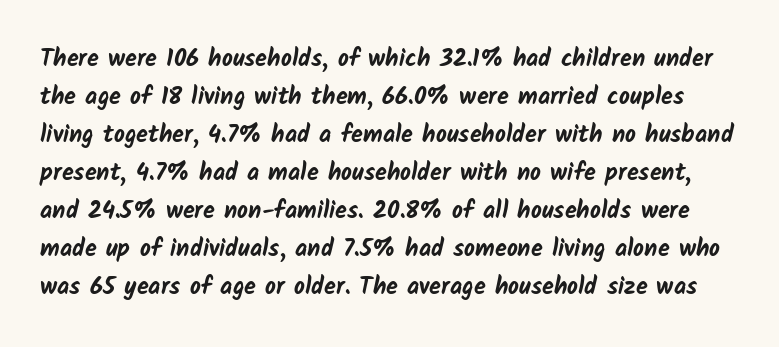
The image shows 24 px bold type; set normal line spacing (1.58x), normal letter spacing, not underlined.
